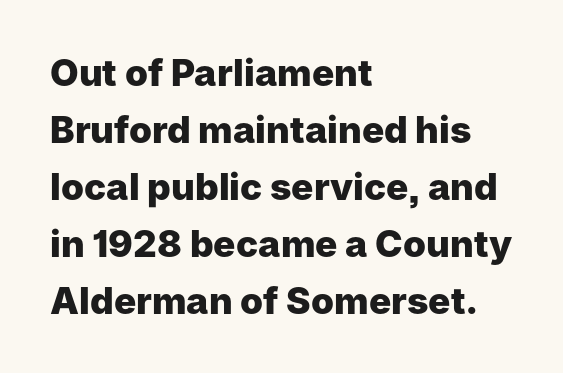
The image shows 37 px heavy sans-serif type, upright; set left-aligned, normal line spacing (1.54x), normal letter spacing, not underlined; low stroke contrast and a medium x-height.
